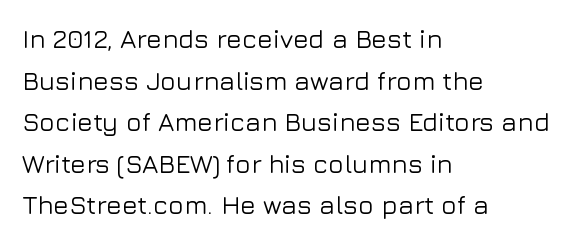
Q: Is the text italic (slanted)? A: No, it is upright.
Q: Is the text underlined? A: No.
Q: How is the paragraph aligned? A: Left-aligned.
Q: Is the spacing between letters normal or unusually wide? A: Normal.
Q: Is the spacing between lines tight, normal or loose? A: Normal.
